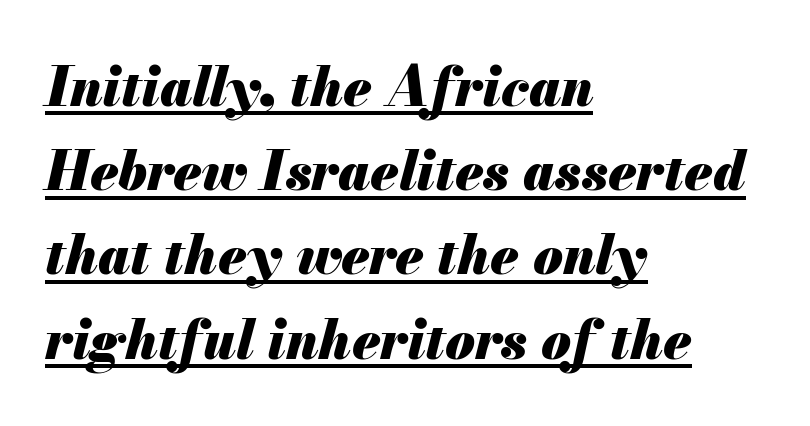
{"italic": "yes", "lean": "right", "slant_degrees": 13, "bold": "yes", "weight": "heavy", "width": "normal", "stroke_contrast": "medium", "x_height": "small", "monospaced": "no", "underline": "yes", "align": "left", "line_spacing": "normal", "line_spacing_ratio": 1.56, "letter_spacing": "normal", "letter_spacing_em": 0.0, "glyph_px": 54}
